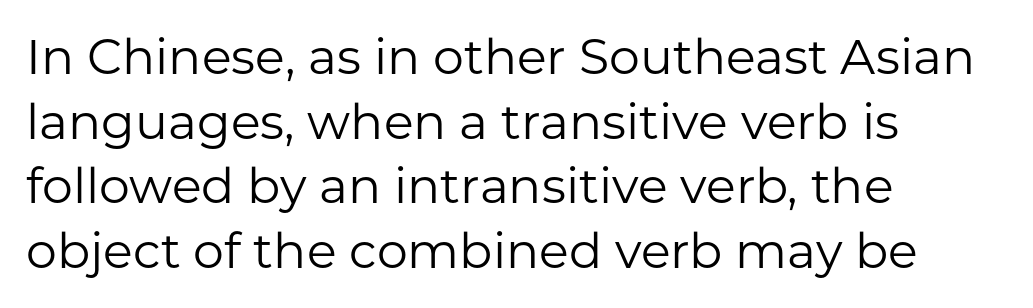
You could not count columns in this text — the font is proportionally spaced. Horizontal alignment here is leftward, the default for most running prose. What stands out about the letter spacing? Nothing — it is the standard amount. Letters have the restrained weight of plain body copy at most. This sample uses a sans-serif face.
